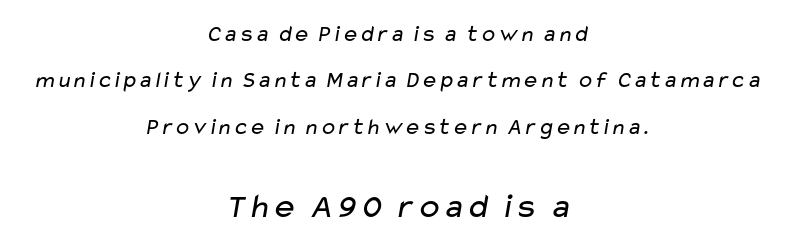
The image shows 35 px regular-weight, wide sans-serif type; set centered, loose line spacing (2.02x), normal letter spacing, not underlined; the second (bottom) block is 1.52x larger; low stroke contrast and a medium x-height.
